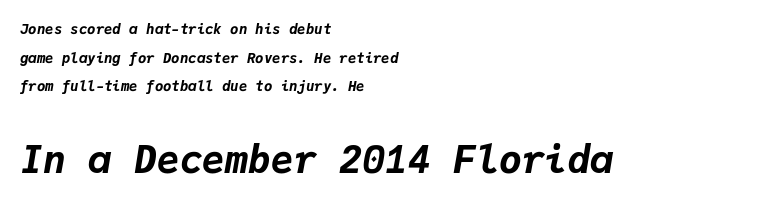
Q: Is the text bold? A: Yes.
Q: Is the text italic (slanted)? A: Yes, it leans right by about 9 degrees.
Q: Is the text underlined? A: No.
Q: How is the paragraph aligned? A: Left-aligned.
Q: Is the spacing between letters normal or unusually wide? A: Normal.
Q: Is the spacing between lines tight, normal or loose? A: Loose.
Q: Which block of text is set in a larger size, the first (top) or the second (bottom)? A: The second (bottom) one.
Q: Width (condensed, normal, or wide)? A: Normal.
Q: Stroke contrast? A: Low.
Q: x-height? A: Medium.
Q: Monospaced? A: Yes.
